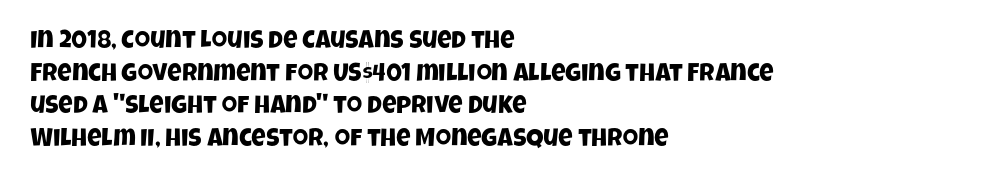
{"underline": "no", "align": "left", "line_spacing": "normal", "line_spacing_ratio": 1.31, "letter_spacing": "normal", "letter_spacing_em": 0.0, "glyph_px": 25}
